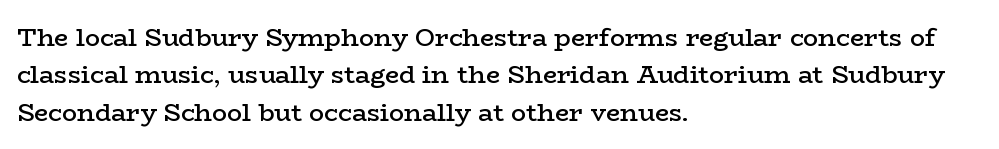
Q: Is the text bold? A: Semi-bold.
Q: Is the text italic (slanted)? A: No, it is upright.
Q: Is the text underlined? A: No.
Q: How is the paragraph aligned? A: Left-aligned.
Q: Is the spacing between letters normal or unusually wide? A: Normal.
Q: Is the spacing between lines tight, normal or loose? A: Normal.
